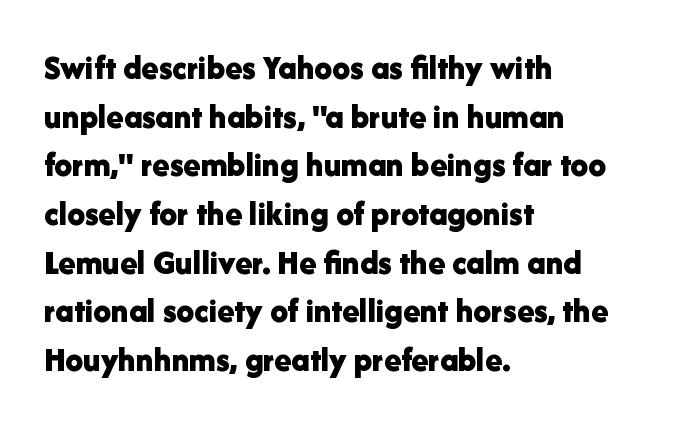
Q: Is the text bold? A: Yes.
Q: Is the text italic (slanted)? A: No, it is upright.
Q: Is the typeface a serif or a sans-serif typeface? A: Sans-serif.
Q: Is the text underlined? A: No.
Q: How is the paragraph aligned? A: Left-aligned.
Q: Is the spacing between letters normal or unusually wide? A: Normal.
Q: Is the spacing between lines tight, normal or loose? A: Normal.
Q: Width (condensed, normal, or wide)? A: Normal.
Q: Stroke contrast? A: Low.
Q: x-height? A: Medium.
Q: Monospaced? A: No.
